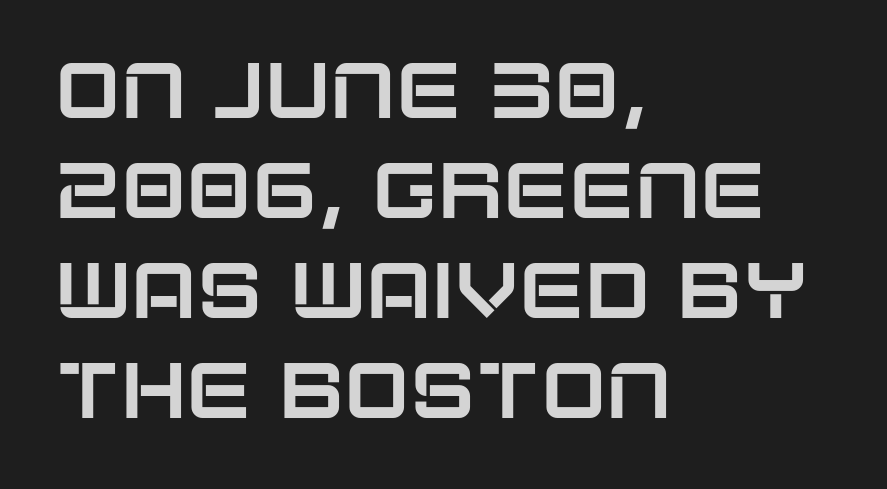
The image shows 78 px sans-serif type, upright; set left-aligned, normal line spacing (1.28x), normal letter spacing, not underlined; low stroke contrast and a large x-height.
